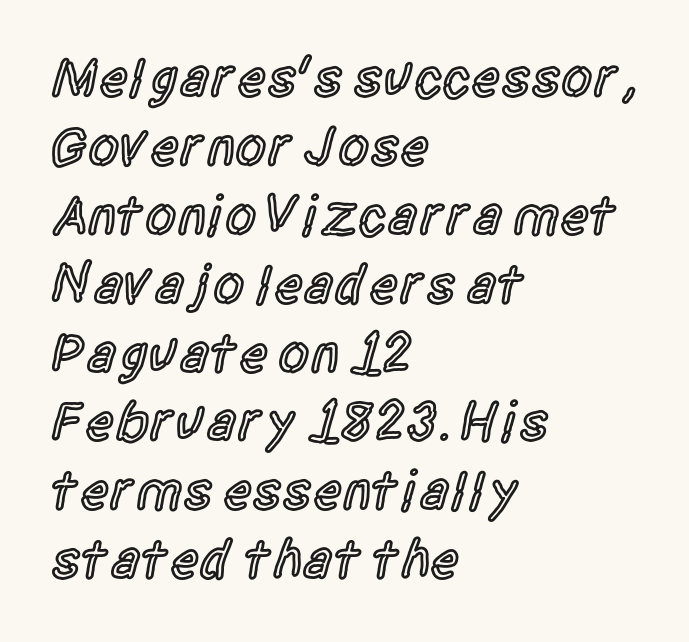
The image shows 56 px semibold, condensed sans-serif type; set left-aligned, line spacing 1.23x, normal letter spacing, not underlined; a large x-height.
